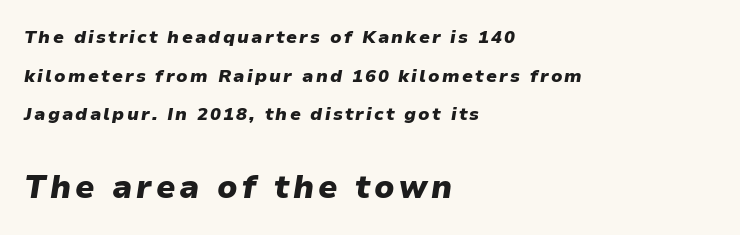
Q: Is the text bold? A: Yes.
Q: Is the text italic (slanted)? A: Yes, it leans right by about 9 degrees.
Q: Is the text underlined? A: No.
Q: How is the paragraph aligned? A: Left-aligned.
Q: Is the spacing between lines tight, normal or loose? A: Loose.
Q: Which block of text is set in a larger size, the first (top) or the second (bottom)? A: The second (bottom) one.
Q: Width (condensed, normal, or wide)? A: Normal.
Q: Stroke contrast? A: Low.
Q: x-height? A: Medium.
Q: Monospaced? A: No.
